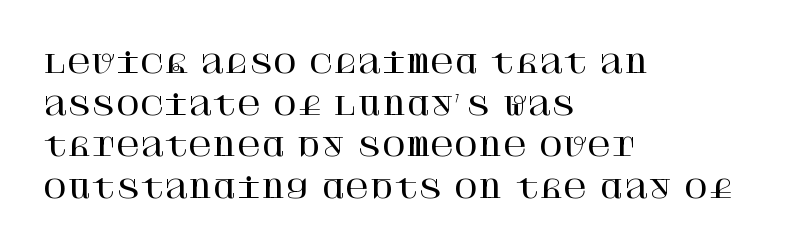
The glyphs are unaccompanied by any horizontal stroke below them. Nope, not italic — everything's standing straight. This sample keeps an unexceptional amount of space between lines. The lines are quadded left. Characters follow at the spacing the type designer built in.
